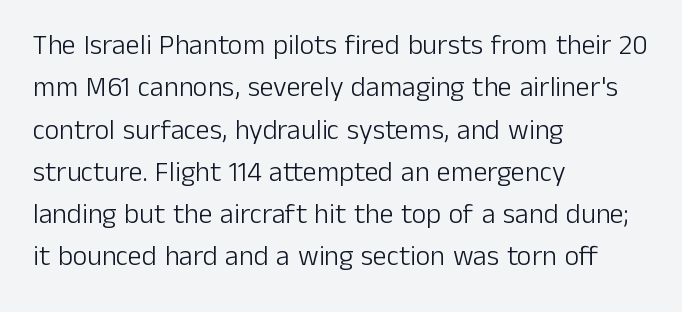
In CSS terms this would be text-align: left. Beneath every word, the page is bare. Between one letter and the next there's only the usual sliver of space. A typesetter would call this proportional, since set widths differ per character. Letterform terminals end flat and unadorned throughout the passage.
